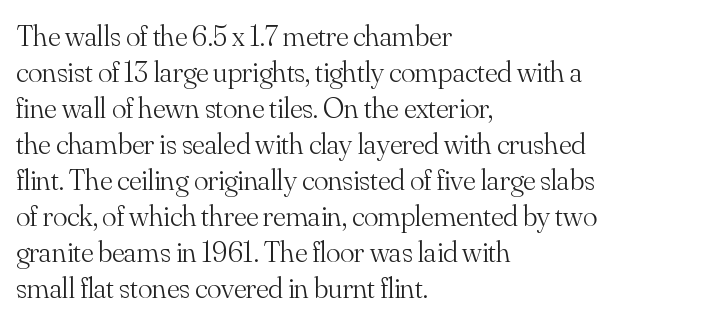
Q: Is the text bold? A: No.
Q: Is the text italic (slanted)? A: No, it is upright.
Q: Is the typeface a serif or a sans-serif typeface? A: Serif.
Q: Is the text underlined? A: No.
Q: How is the paragraph aligned? A: Left-aligned.
Q: Is the spacing between letters normal or unusually wide? A: Normal.
Q: Width (condensed, normal, or wide)? A: Normal.
Q: Stroke contrast? A: Medium.
Q: x-height? A: Small.
Q: Monospaced? A: No.
